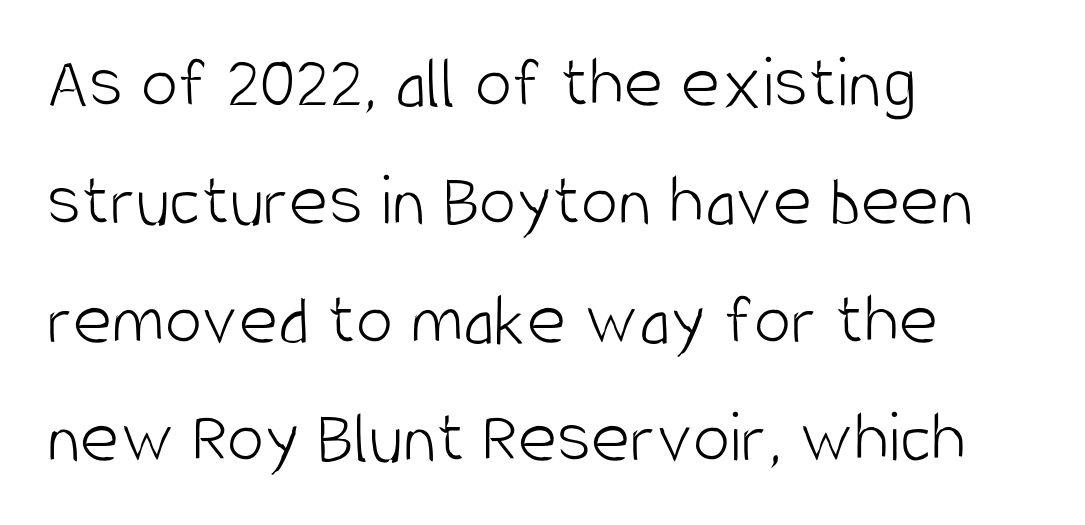
Q: Is the text bold? A: No.
Q: Is the text italic (slanted)? A: No, it is upright.
Q: Is the typeface a serif or a sans-serif typeface? A: Sans-serif.
Q: Is the text underlined? A: No.
Q: How is the paragraph aligned? A: Left-aligned.
Q: Is the spacing between letters normal or unusually wide? A: Normal.
Q: Is the spacing between lines tight, normal or loose? A: Normal.
Q: Width (condensed, normal, or wide)? A: Condensed.
Q: Stroke contrast? A: Low.
Q: x-height? A: Large.
Q: Monospaced? A: No.
